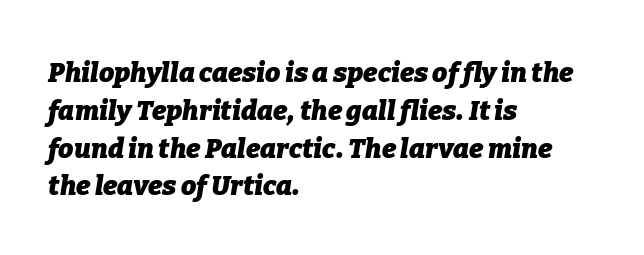
{"italic": "yes", "lean": "right", "slant_degrees": 9, "bold": "yes", "underline": "no", "align": "left", "line_spacing": "normal", "line_spacing_ratio": 1.4, "letter_spacing": "normal", "letter_spacing_em": 0.0, "glyph_px": 27}
